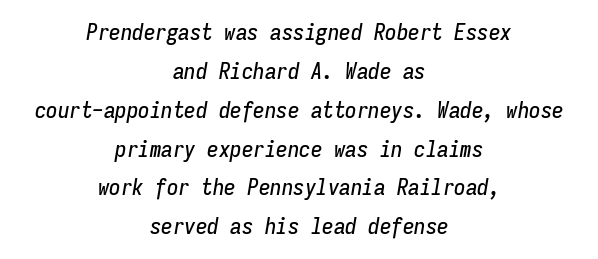
{"italic": "yes", "lean": "right", "slant_degrees": 9, "underline": "no", "align": "center", "line_spacing": "normal", "line_spacing_ratio": 1.69, "letter_spacing": "normal", "letter_spacing_em": 0.0, "glyph_px": 23}
